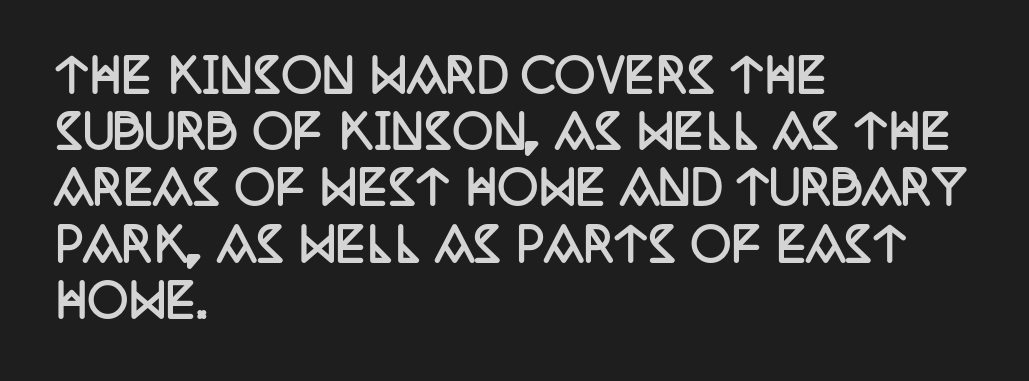
{"serif": "yes", "italic": "no", "bold": "yes", "weight": "semibold", "width": "condensed", "stroke_contrast": "low", "x_height": "large", "monospaced": "no", "underline": "no", "align": "left", "line_spacing": "normal", "line_spacing_ratio": 1.25, "letter_spacing": "normal", "letter_spacing_em": 0.0, "glyph_px": 45}
